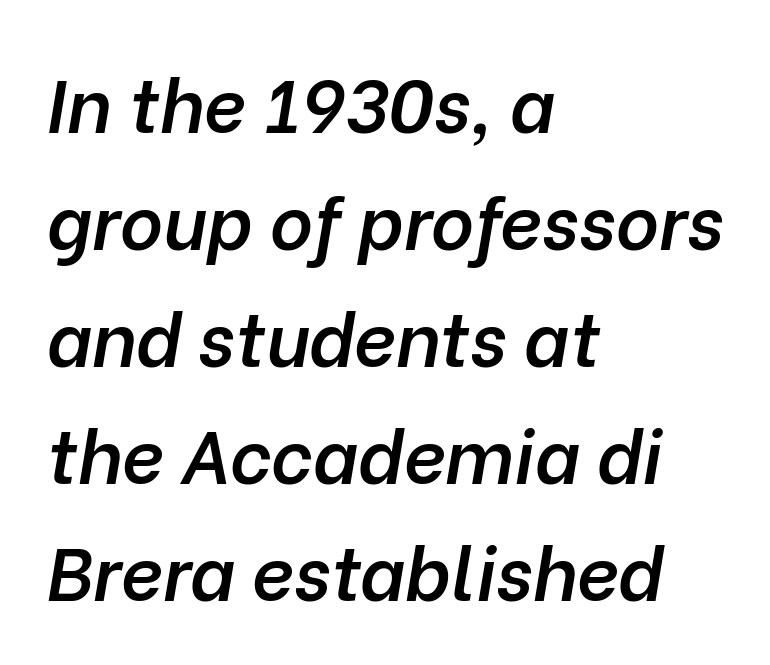
These lines stack with their left ends in a neat column. Every character sits at an angle, as italics do. This sample has the flowing, uneven cadence of proportional lettering. What stands out about the letter spacing? Nothing — it is the standard amount. Beneath every word, the page is bare.
